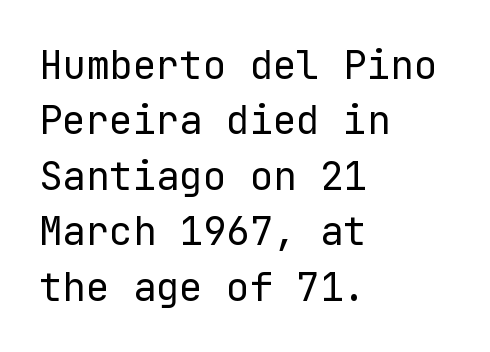
Q: Is the text bold? A: No.
Q: Is the text italic (slanted)? A: No, it is upright.
Q: Is the typeface a serif or a sans-serif typeface? A: Sans-serif.
Q: Is the text underlined? A: No.
Q: How is the paragraph aligned? A: Left-aligned.
Q: Is the spacing between letters normal or unusually wide? A: Normal.
Q: Is the spacing between lines tight, normal or loose? A: Normal.
Q: Width (condensed, normal, or wide)? A: Normal.
Q: Stroke contrast? A: Low.
Q: x-height? A: Medium.
